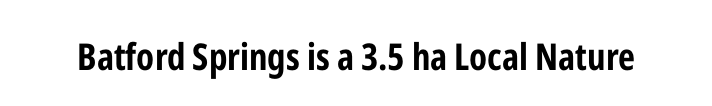
Q: Is the text bold? A: Yes.
Q: Is the text italic (slanted)? A: No, it is upright.
Q: Is the typeface a serif or a sans-serif typeface? A: Sans-serif.
Q: Is the text underlined? A: No.
Q: Is the spacing between letters normal or unusually wide? A: Normal.
Q: Width (condensed, normal, or wide)? A: Condensed.
Q: Stroke contrast? A: Low.
Q: x-height? A: Medium.
Q: Monospaced? A: No.
